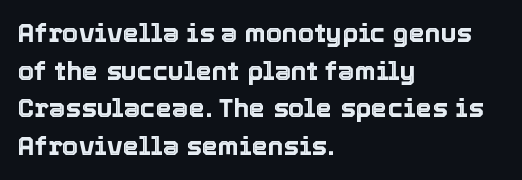
{"italic": "no", "underline": "no", "align": "left", "line_spacing": "normal", "line_spacing_ratio": 1.45, "letter_spacing": "normal", "letter_spacing_em": 0.0, "glyph_px": 26}
